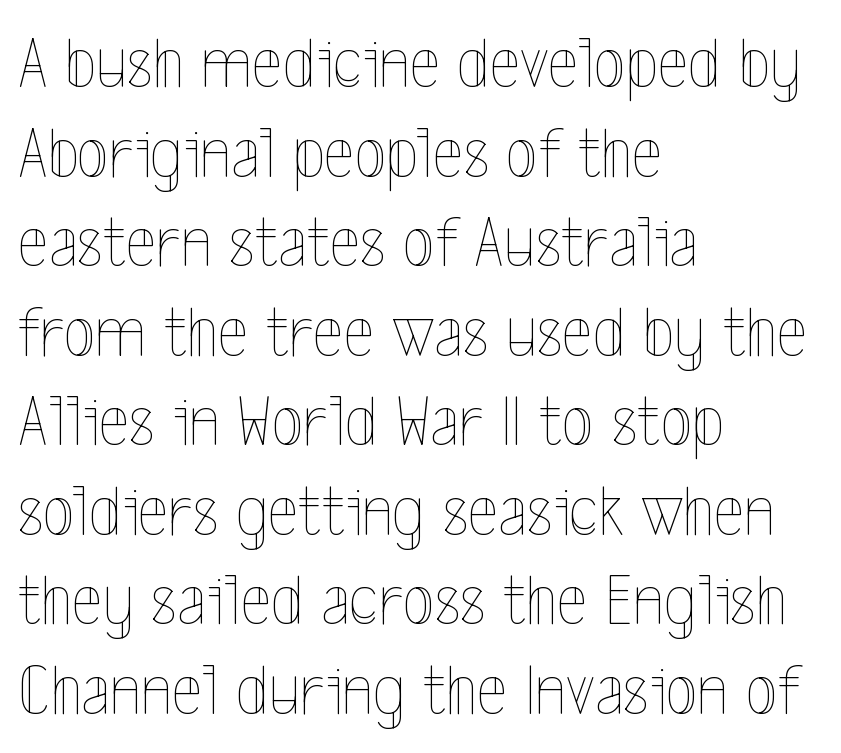
{"italic": "no", "bold": "no", "weight": "thin", "width": "condensed", "x_height": "medium", "monospaced": "no", "underline": "no", "align": "left", "line_spacing_ratio": 1.21, "letter_spacing": "normal", "letter_spacing_em": 0.0, "glyph_px": 74}
